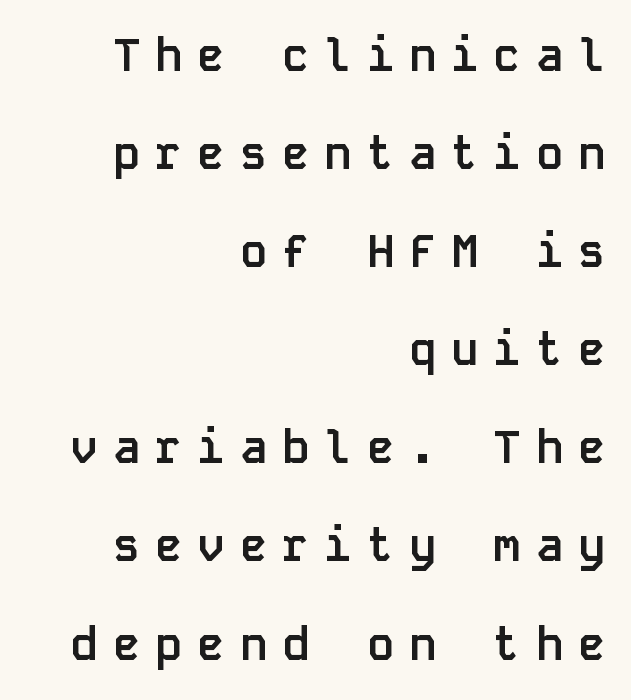
The image shows 45 px semibold sans-serif type, upright, monospaced; set right-aligned, loose line spacing (2.18x), unusually wide letter spacing (+0.34 em), not underlined; low stroke contrast and a large x-height.
